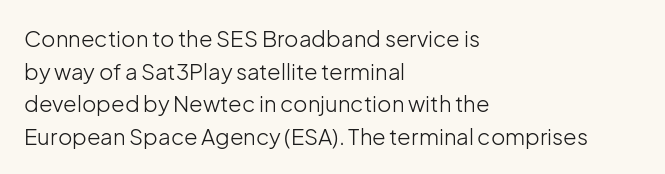
Rows of type keep a routine distance in the vertical direction. The space beneath each line is pristine and unruled. Which margin do the lines hug? The left one — the right edge is uneven. The letterforms sit shoulder to shoulder at normal distance.
